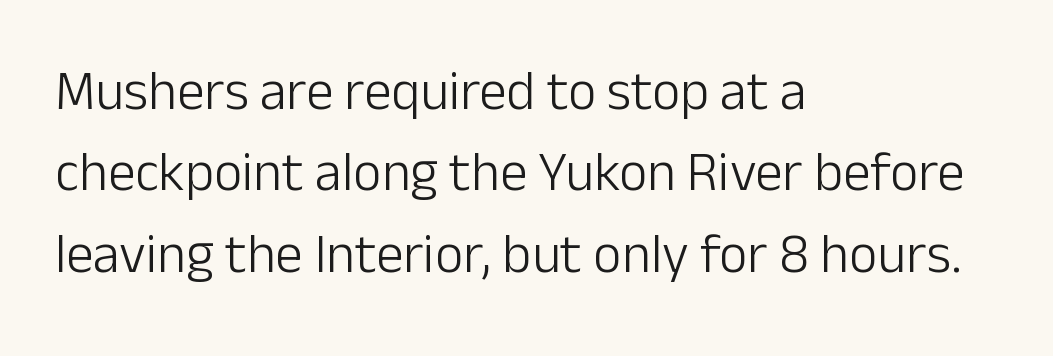
Q: Is the text bold? A: No.
Q: Is the text italic (slanted)? A: No, it is upright.
Q: Is the typeface a serif or a sans-serif typeface? A: Sans-serif.
Q: Is the text underlined? A: No.
Q: How is the paragraph aligned? A: Left-aligned.
Q: Is the spacing between letters normal or unusually wide? A: Normal.
Q: Is the spacing between lines tight, normal or loose? A: Normal.
Q: Width (condensed, normal, or wide)? A: Normal.
Q: Stroke contrast? A: Low.
Q: x-height? A: Medium.
Q: Monospaced? A: No.
